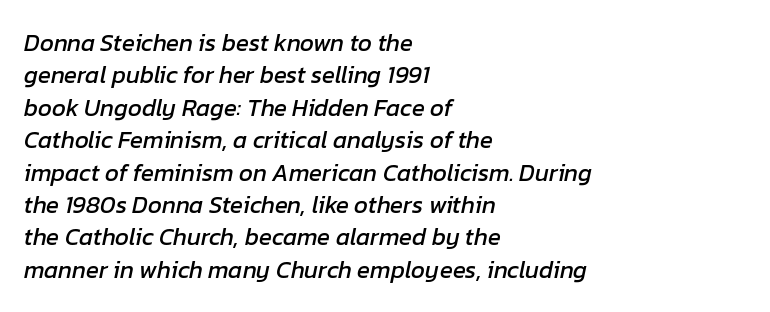
Vertical spacing — default. A student would call this left alignment; a typographer would say flush left, rag right. Does the lettering tilt? It does — this is italic. This rendering leaves character spacing at its baseline value. Words float on clear page, feet unadorned.
